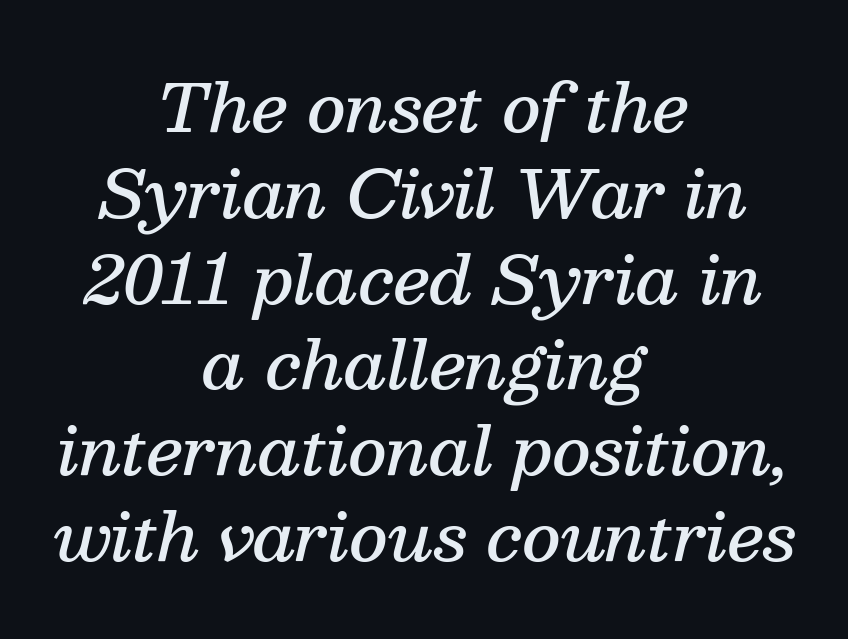
Q: Is the text bold? A: Semi-bold.
Q: Is the text italic (slanted)? A: Yes, it leans right by about 13 degrees.
Q: Is the typeface a serif or a sans-serif typeface? A: Serif.
Q: Is the text underlined? A: No.
Q: How is the paragraph aligned? A: Centered.
Q: Is the spacing between letters normal or unusually wide? A: Normal.
Q: Is the spacing between lines tight, normal or loose? A: Normal.
Q: Width (condensed, normal, or wide)? A: Normal.
Q: Stroke contrast? A: Medium.
Q: x-height? A: Medium.
Q: Monospaced? A: No.
